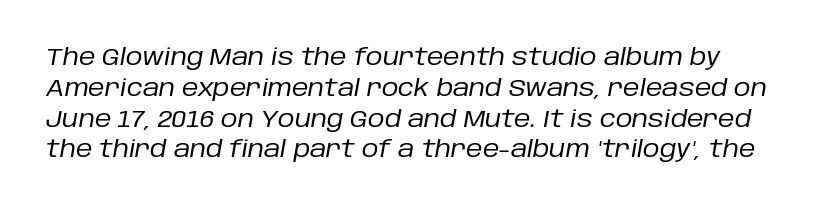
The rendering keeps characters at their native spacing. Lines of text with bare space underneath. Is this a heavy cut? Hardly; it is regular or lighter. Tall strokes in this sample are angled rather than plumb. The block of text has a typical density, with ordinary space between rows.
